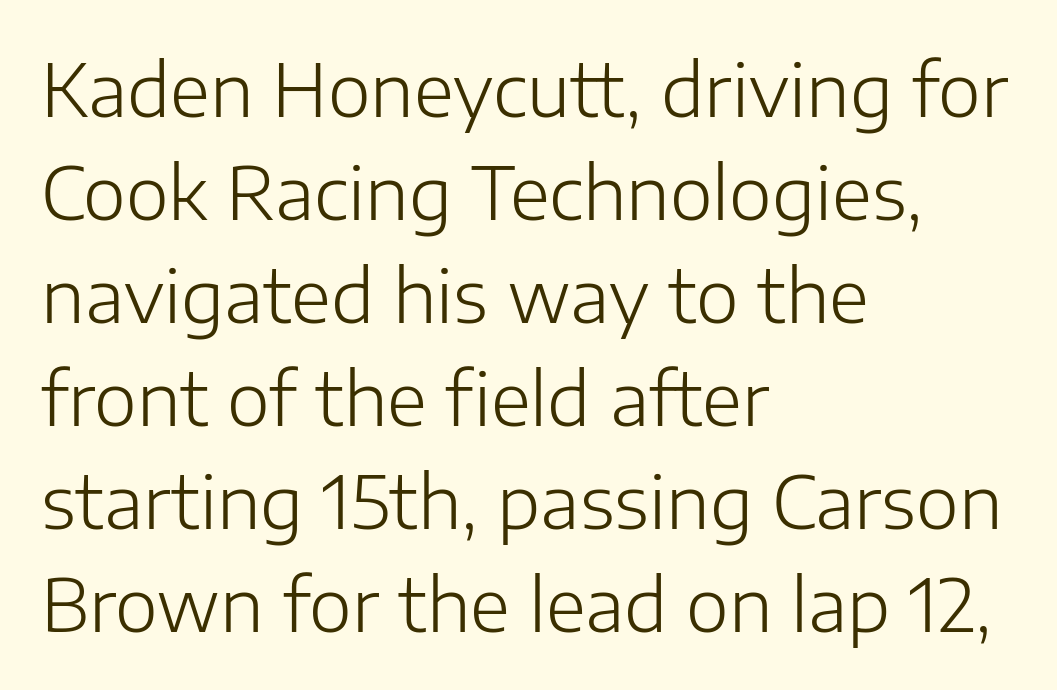
The image shows 73 px light sans-serif type, upright; set left-aligned, normal line spacing (1.41x), normal letter spacing, not underlined; low stroke contrast and a medium x-height.
